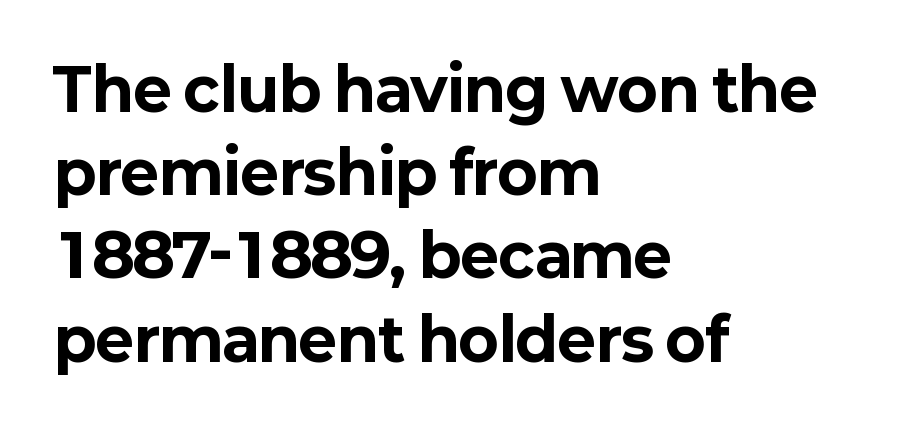
Q: Is the text bold? A: Yes.
Q: Is the text italic (slanted)? A: No, it is upright.
Q: Is the typeface a serif or a sans-serif typeface? A: Sans-serif.
Q: Is the text underlined? A: No.
Q: How is the paragraph aligned? A: Left-aligned.
Q: Is the spacing between letters normal or unusually wide? A: Normal.
Q: Is the spacing between lines tight, normal or loose? A: Normal.
Q: Width (condensed, normal, or wide)? A: Normal.
Q: Stroke contrast? A: Low.
Q: x-height? A: Medium.
Q: Monospaced? A: No.
